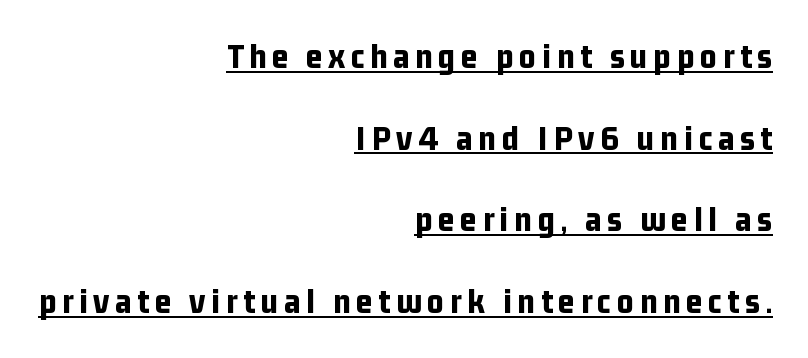
Q: Is the text bold? A: Yes.
Q: Is the text italic (slanted)? A: No, it is upright.
Q: Is the typeface a serif or a sans-serif typeface? A: Sans-serif.
Q: Is the text underlined? A: Yes.
Q: How is the paragraph aligned? A: Right-aligned.
Q: Is the spacing between lines tight, normal or loose? A: Loose.
Q: Width (condensed, normal, or wide)? A: Condensed.
Q: Stroke contrast? A: Low.
Q: x-height? A: Medium.
Q: Monospaced? A: No.
